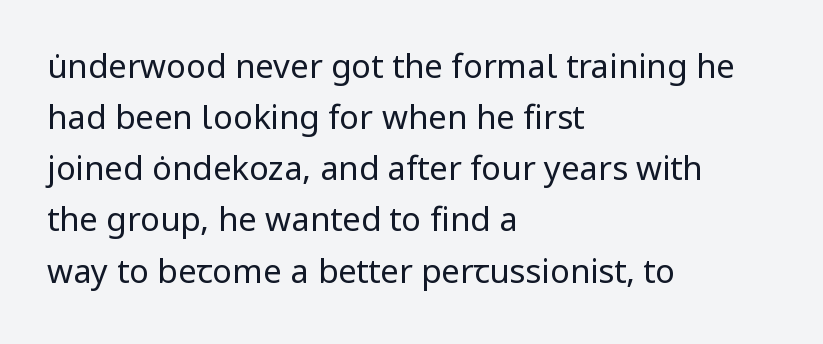
{"serif": "no", "italic": "no", "bold": "no", "weight": "regular", "width": "normal", "stroke_contrast": "low", "x_height": "medium", "monospaced": "no", "underline": "no", "align": "left", "line_spacing": "normal", "line_spacing_ratio": 1.55, "letter_spacing": "normal", "letter_spacing_em": 0.0, "glyph_px": 33}
